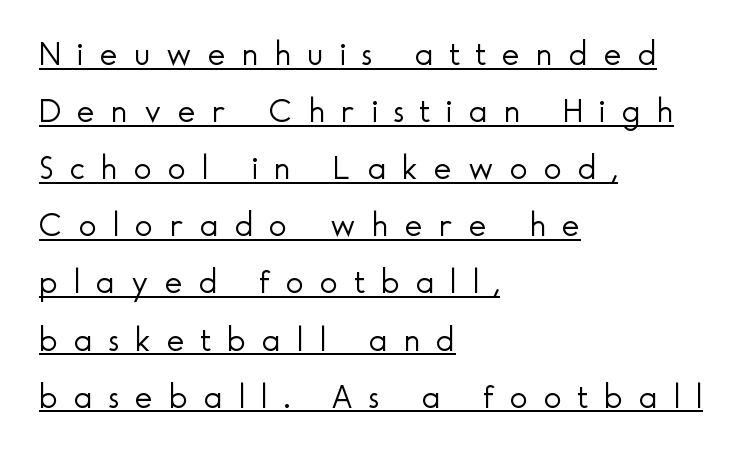
Q: Is the text bold? A: No.
Q: Is the text italic (slanted)? A: No, it is upright.
Q: Is the typeface a serif or a sans-serif typeface? A: Sans-serif.
Q: Is the text underlined? A: Yes.
Q: How is the paragraph aligned? A: Left-aligned.
Q: Is the spacing between letters normal or unusually wide? A: Unusually wide.
Q: Is the spacing between lines tight, normal or loose? A: Normal.
Q: Width (condensed, normal, or wide)? A: Normal.
Q: x-height? A: Small.
Q: Monospaced? A: No.
